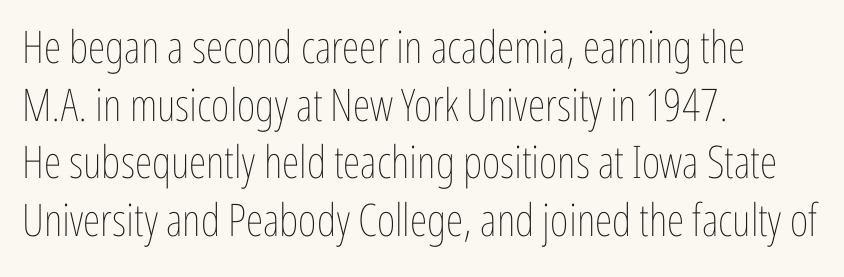
{"italic": "no", "bold": "no", "weight": "thin", "width": "condensed", "stroke_contrast": "low", "x_height": "medium", "monospaced": "no", "underline": "no", "align": "left", "line_spacing": "normal", "line_spacing_ratio": 1.28, "letter_spacing": "normal", "letter_spacing_em": 0.0, "glyph_px": 45}
